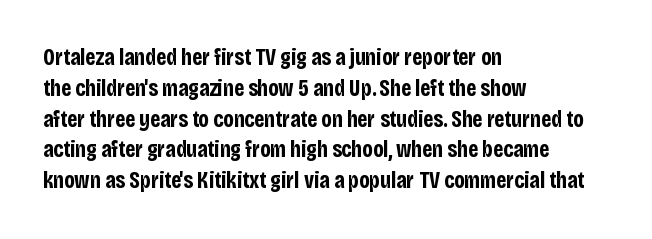
Q: Is the text bold? A: Yes.
Q: Is the text italic (slanted)? A: No, it is upright.
Q: Is the text underlined? A: No.
Q: How is the paragraph aligned? A: Left-aligned.
Q: Is the spacing between letters normal or unusually wide? A: Normal.
Q: Is the spacing between lines tight, normal or loose? A: Normal.
